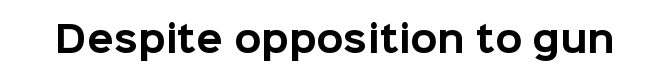
Q: Is the text bold? A: Yes.
Q: Is the text italic (slanted)? A: No, it is upright.
Q: Is the typeface a serif or a sans-serif typeface? A: Sans-serif.
Q: Is the text underlined? A: No.
Q: Is the spacing between letters normal or unusually wide? A: Normal.
Q: Width (condensed, normal, or wide)? A: Normal.
Q: Stroke contrast? A: Low.
Q: x-height? A: Medium.
Q: Monospaced? A: No.
